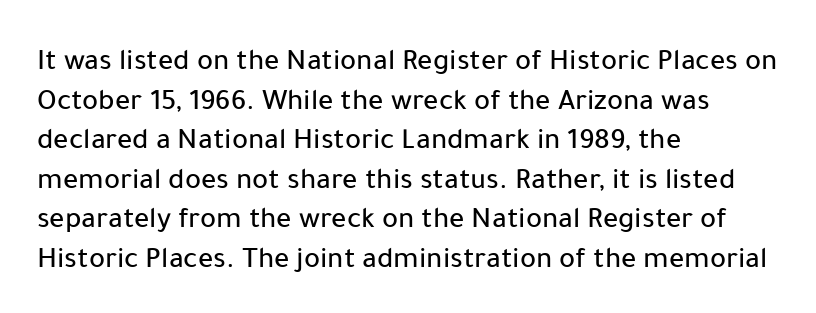
The image shows 30 px sans-serif type, upright; set left-aligned, normal line spacing (1.32x), normal letter spacing, not underlined; low stroke contrast and a medium x-height.
